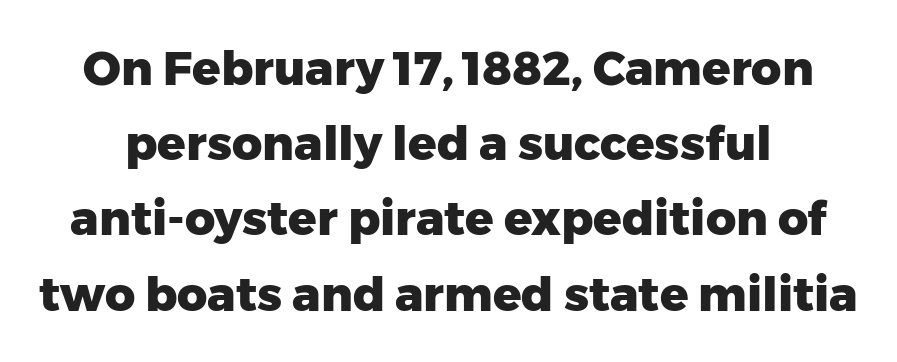
Type without underlining. The font's upright variant was chosen for this text. Letterform terminals end flat and unadorned throughout the passage. Its strokes are broad and dark, the hallmark of bold type.
